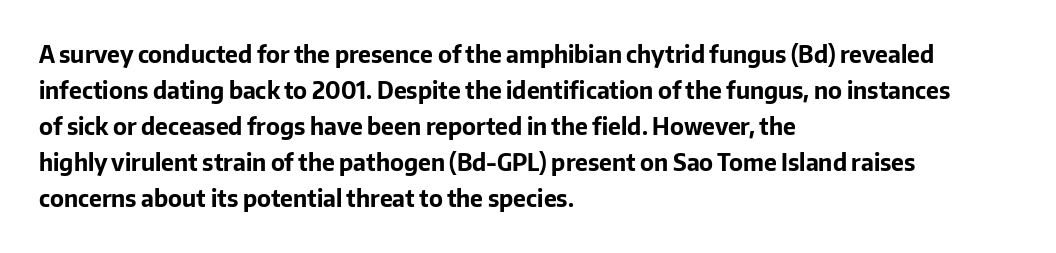
Notice how descenders clear the ascenders below comfortably — that's standard leading. The sample has been set heavy, in full bold. Italic? Not at all — the glyphs are vertical. A bare baseline throughout the passage. The rag falls on the right side of this text block. Inter-character spacing is left at the font's built-in metrics.
